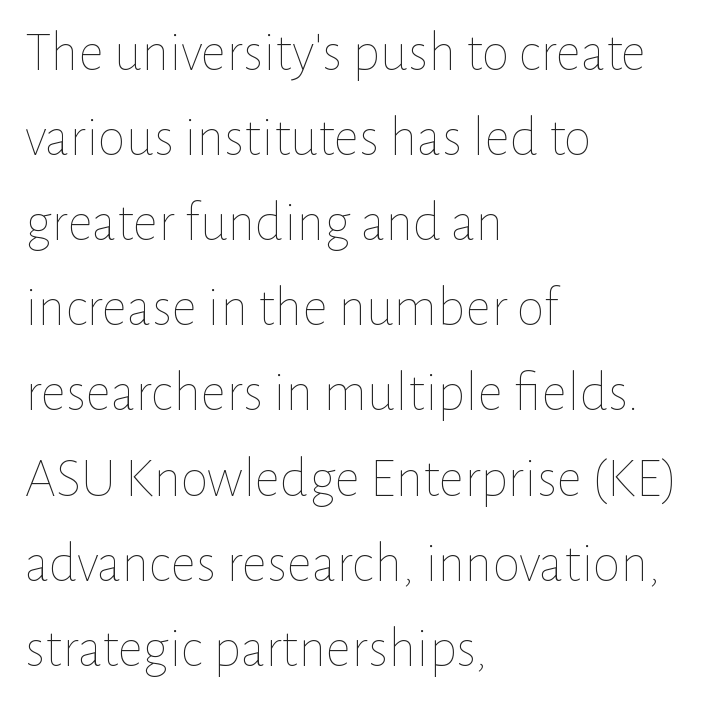
Weight class: somewhere from thin through regular. These lines are rendered in a variable-pitch font. Standard letterfit; no display-style spreading of the glyphs. Check under the words: just untouched page. Compared with a centered layout, this one pins lines to the left instead.
